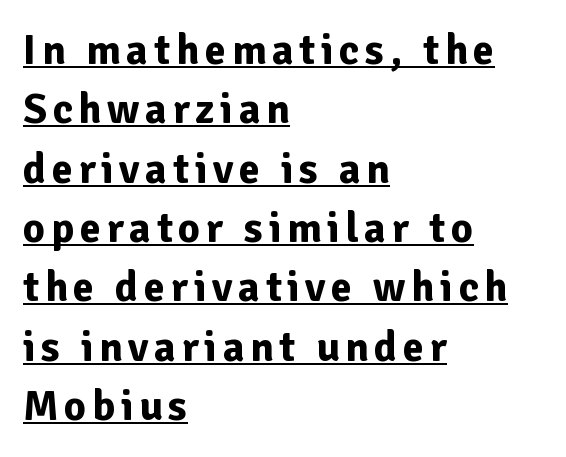
Classification — sans serif. In terms of leading, this rendering sits right in the middle. A classic flush-left, rag-right setting is used for this passage. A full-strength bold gives these letters their thick strokes. In terms of posture, this sample is upright. This sample has the flowing, uneven cadence of proportional lettering.
